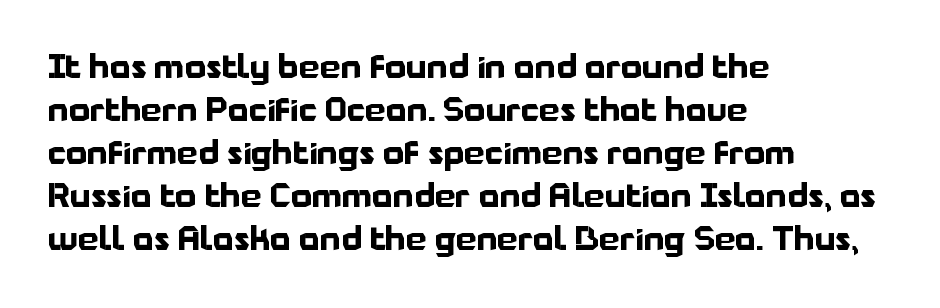
Q: Is the text bold? A: Yes.
Q: Is the text italic (slanted)? A: No, it is upright.
Q: Is the typeface a serif or a sans-serif typeface? A: Sans-serif.
Q: Is the text underlined? A: No.
Q: How is the paragraph aligned? A: Left-aligned.
Q: Is the spacing between letters normal or unusually wide? A: Normal.
Q: Is the spacing between lines tight, normal or loose? A: Normal.
Q: Width (condensed, normal, or wide)? A: Normal.
Q: Stroke contrast? A: Low.
Q: x-height? A: Medium.
Q: Monospaced? A: No.
